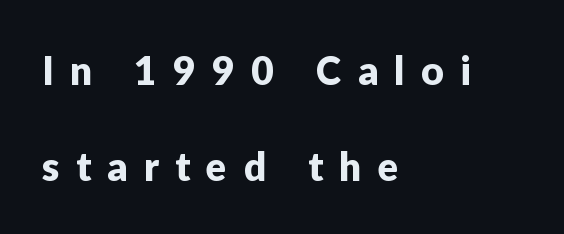
The image shows 39 px sans-serif type, upright; set left-aligned, loose line spacing (2.45x), unusually wide letter spacing (+0.42 em), not underlined; low stroke contrast and a medium x-height.
